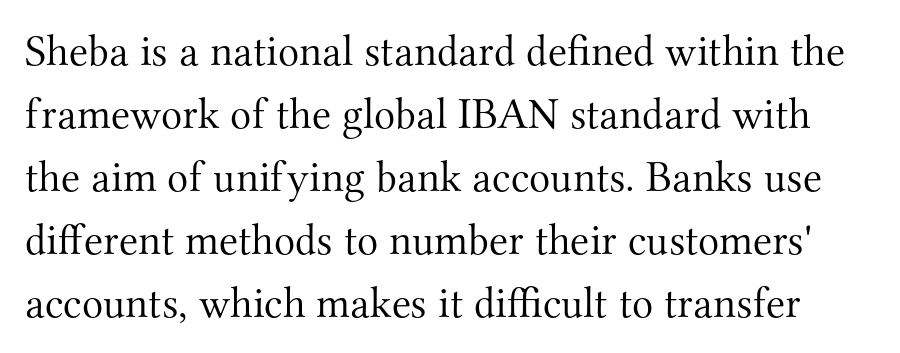
{"serif": "yes", "italic": "no", "bold": "no", "weight": "light", "width": "normal", "stroke_contrast": "medium", "x_height": "small", "monospaced": "no", "underline": "no", "line_spacing": "normal", "line_spacing_ratio": 1.43, "letter_spacing": "normal", "letter_spacing_em": 0.0, "glyph_px": 44}
